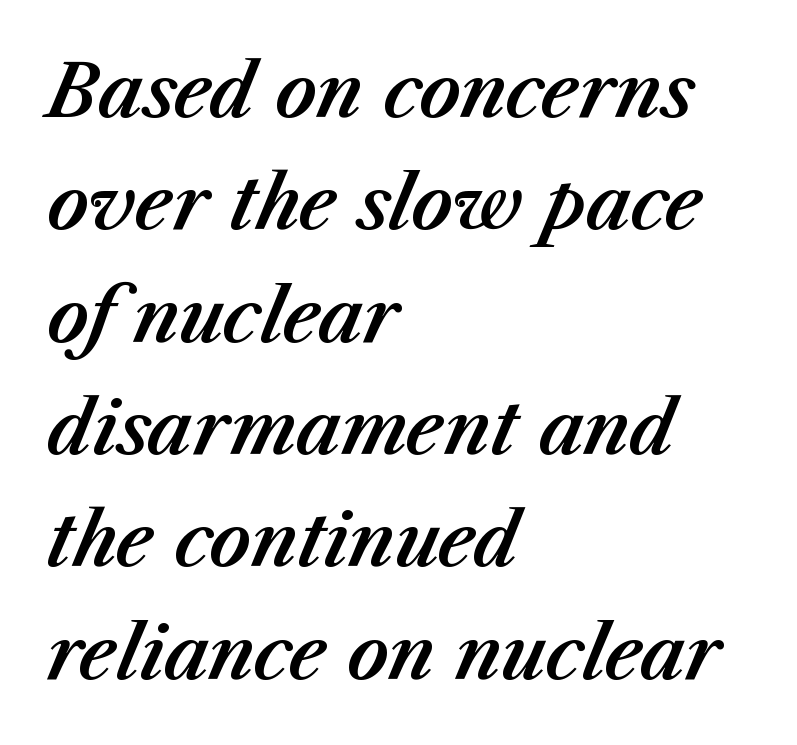
Evenly set lines give the paragraph a standard silhouette. Spacing between characters is what you'd get straight out of the box. Each letter keeps its own natural width here, so spacing adapts to shape. Reading down the block, your eye returns to a fixed left position each line.
